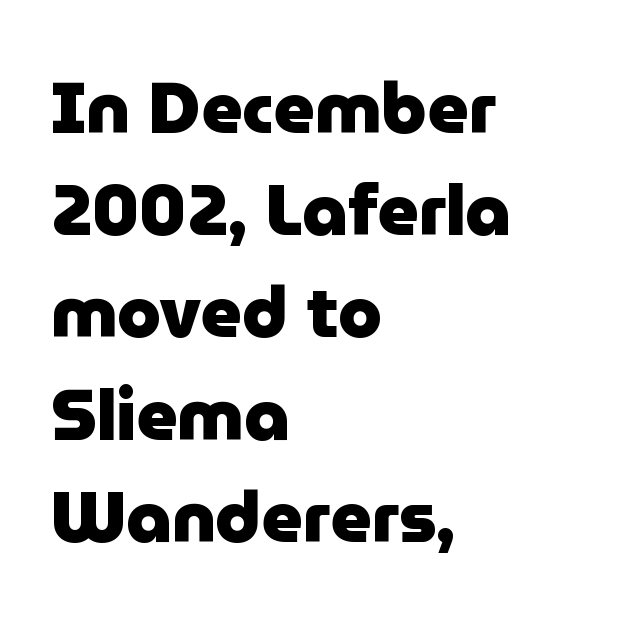
{"serif": "no", "italic": "no", "bold": "yes", "weight": "heavy", "width": "normal", "stroke_contrast": "low", "x_height": "medium", "monospaced": "no", "underline": "no", "align": "left", "line_spacing": "normal", "line_spacing_ratio": 1.44, "letter_spacing": "normal", "letter_spacing_em": 0.0, "glyph_px": 71}
